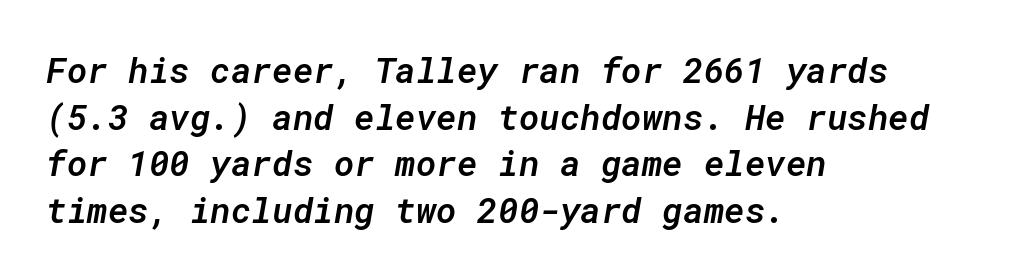
The zone under the glyphs is completely vacant. Typeset ragged right — the left edge is the straight one. Compared with typical body copy, the letter spacing here is the same. A normal amount of white space separates one row of letters from the next.
